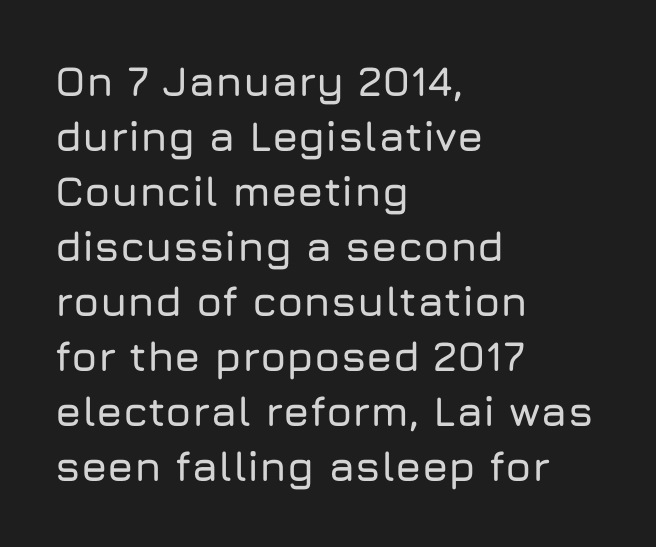
The image shows 42 px sans-serif type, upright; set left-aligned, normal line spacing (1.31x), normal letter spacing, not underlined; low stroke contrast and a medium x-height.
